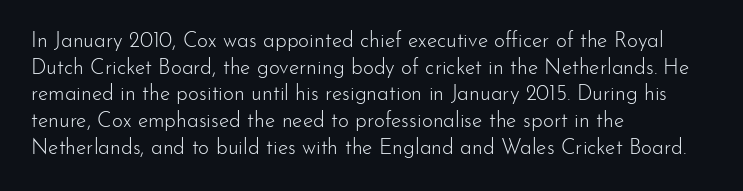
Summary of weight: not heavy and not bold. The vertical gap from one line to the next is medium. The type is set solid horizontally, with unmodified tracking. No italicization has been applied; the sample stays upright. The paragraph shown leans on its left margin. The gap between lines stays unmarked.
